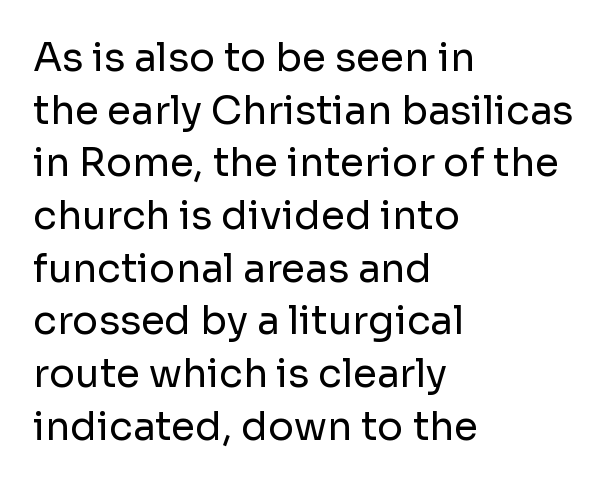
Q: Is the text bold? A: No.
Q: Is the text italic (slanted)? A: No, it is upright.
Q: Is the typeface a serif or a sans-serif typeface? A: Sans-serif.
Q: Is the text underlined? A: No.
Q: How is the paragraph aligned? A: Left-aligned.
Q: Is the spacing between letters normal or unusually wide? A: Normal.
Q: Is the spacing between lines tight, normal or loose? A: Normal.
Q: Width (condensed, normal, or wide)? A: Normal.
Q: Stroke contrast? A: Low.
Q: x-height? A: Medium.
Q: Monospaced? A: No.
